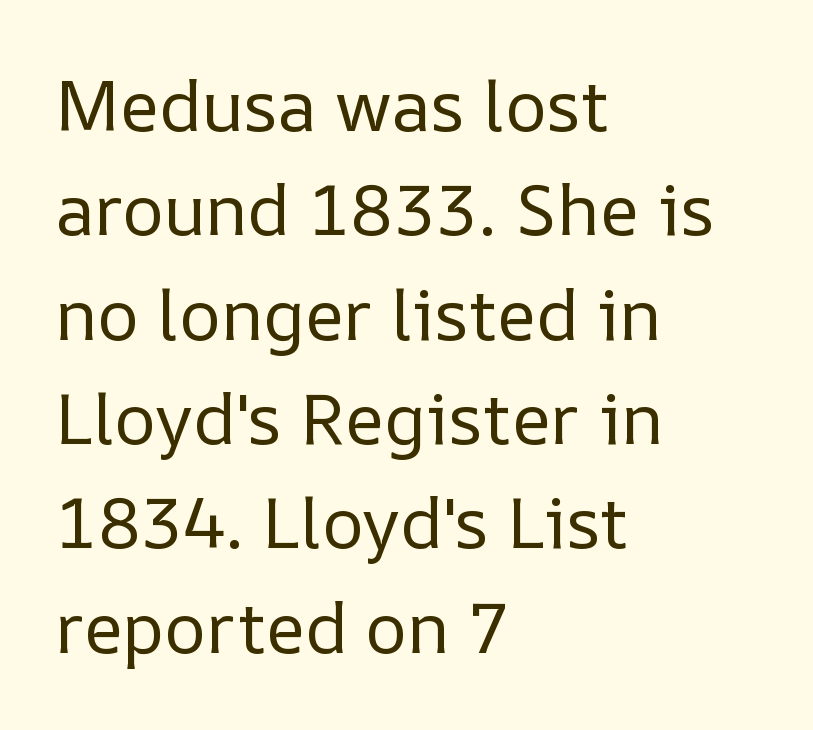
The text block is weighted toward the left margin, trailing off unevenly rightward. Vertical strokes here are truly vertical. Words float on clear page, feet unadorned. This sample has the flowing, uneven cadence of proportional lettering. This sample uses plain, unmodified letter spacing. Is there much room between lines? A standard amount, neither cramped nor airy.
